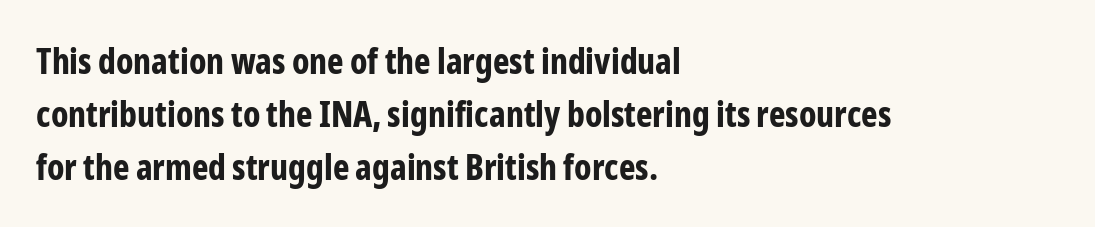
Do the characters align in a grid? No, the font is proportional. The letterforms sit shoulder to shoulder at normal distance. Nothing sits at the stroke ends, so this counts as sans-serif. Honestly, there is no underline to notice here at all.
